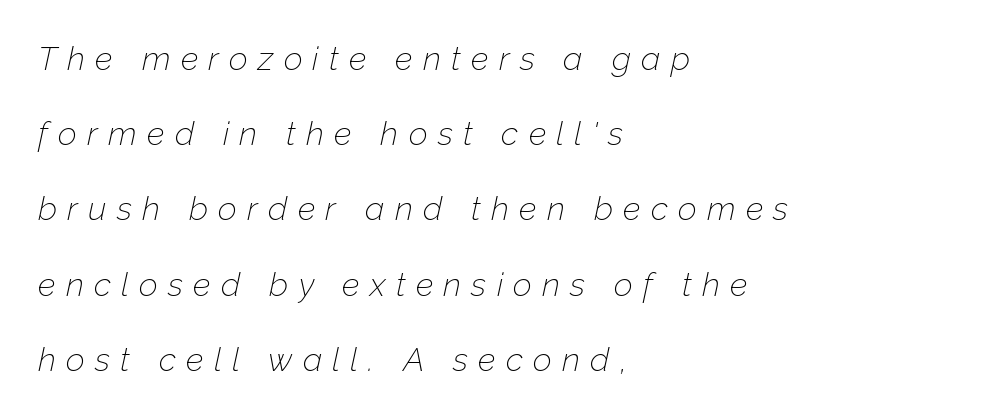
The image shows 33 px thin type, italic (leaning right); set left-aligned, loose line spacing (2.28x), unusually wide letter spacing (+0.31 em), not underlined; low stroke contrast and a medium x-height.
